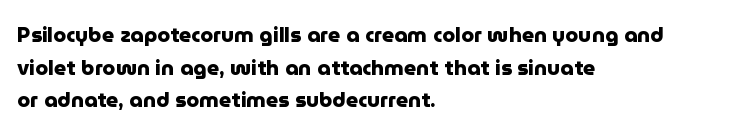
Q: Is the text bold? A: Yes.
Q: Is the text italic (slanted)? A: No, it is upright.
Q: Is the text underlined? A: No.
Q: How is the paragraph aligned? A: Left-aligned.
Q: Is the spacing between letters normal or unusually wide? A: Normal.
Q: Is the spacing between lines tight, normal or loose? A: Normal.
